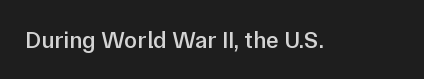
The image shows 24 px text type, upright; set normal letter spacing, not underlined.
